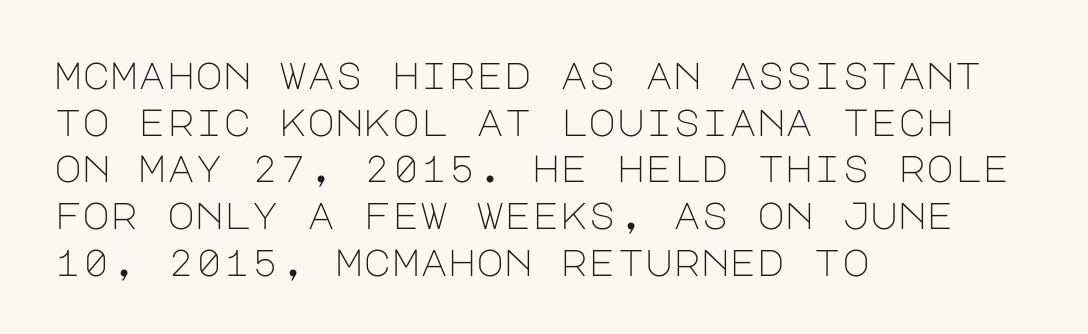
Upright lettering throughout. This sample uses a sans-serif face. The letters sit at their default tracking, neither squeezed nor spread. The space beneath each line is pristine and unruled.
